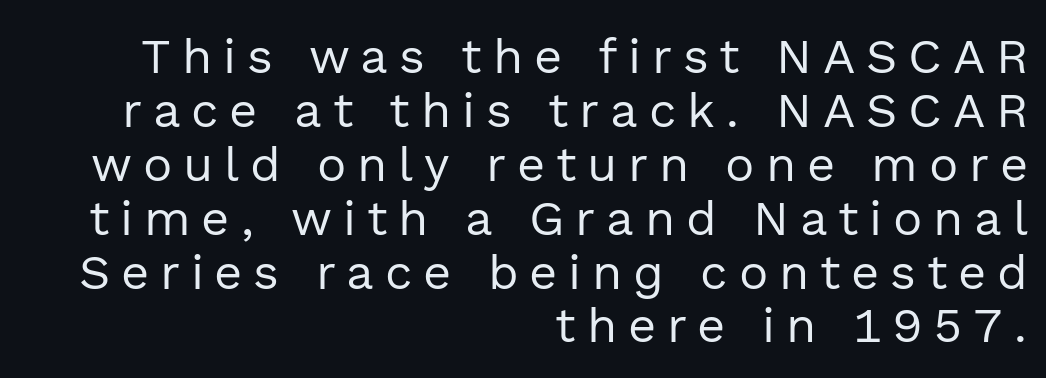
Is this a fixed-width face? No — the glyphs have proportional, varying widths. The letters look calm and open, with moderate or lighter stems. Rule under the text: the space is simply empty. Casual observation: everything's shoved over to the right.
